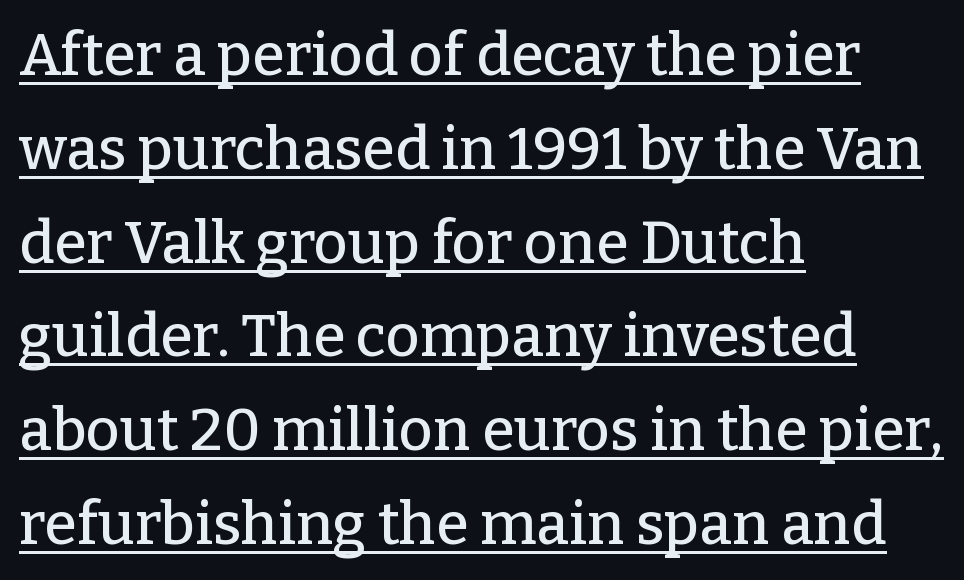
{"serif": "yes", "italic": "no", "width": "normal", "stroke_contrast": "low", "x_height": "medium", "monospaced": "no", "underline": "yes", "align": "left", "line_spacing": "normal", "line_spacing_ratio": 1.59, "letter_spacing": "normal", "letter_spacing_em": 0.0, "glyph_px": 59}
